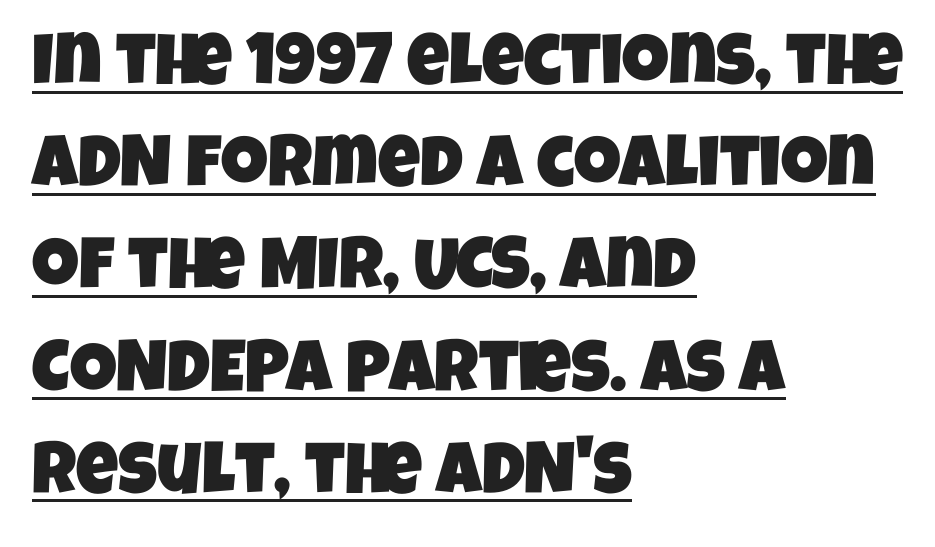
{"serif": "no", "width": "condensed", "stroke_contrast": "low", "x_height": "large", "monospaced": "no", "underline": "yes", "align": "left", "line_spacing": "normal", "line_spacing_ratio": 1.4, "letter_spacing": "normal", "letter_spacing_em": 0.0, "glyph_px": 73}
